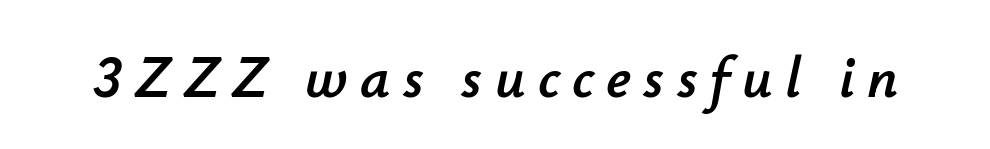
{"italic": "yes", "lean": "right", "slant_degrees": 12, "width": "normal", "stroke_contrast": "low", "x_height": "small", "monospaced": "no", "underline": "no", "letter_spacing": "wide", "letter_spacing_em": 0.21, "glyph_px": 59}
